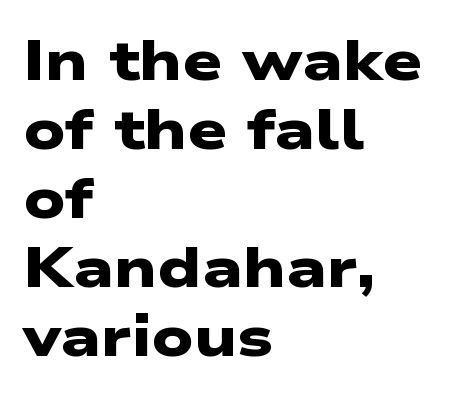
{"serif": "no", "bold": "yes", "weight": "heavy", "width": "wide", "stroke_contrast": "low", "x_height": "medium", "monospaced": "no", "underline": "no", "align": "left", "line_spacing_ratio": 1.23, "letter_spacing": "normal", "letter_spacing_em": 0.0, "glyph_px": 56}
